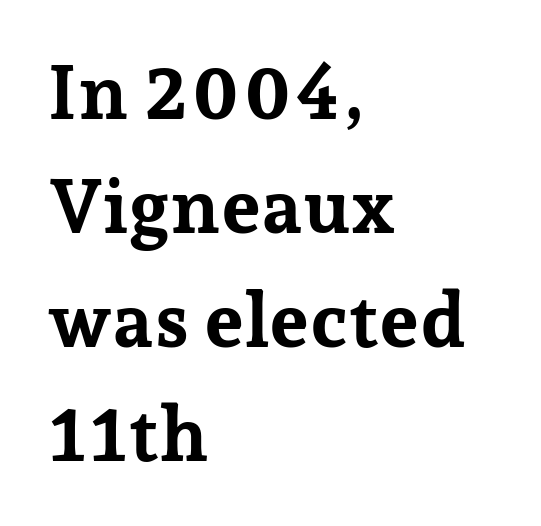
{"serif": "yes", "italic": "no", "bold": "yes", "weight": "bold", "width": "normal", "stroke_contrast": "low", "x_height": "medium", "monospaced": "no", "underline": "no", "align": "left", "line_spacing": "normal", "line_spacing_ratio": 1.5, "letter_spacing": "normal", "letter_spacing_em": 0.0, "glyph_px": 76}
